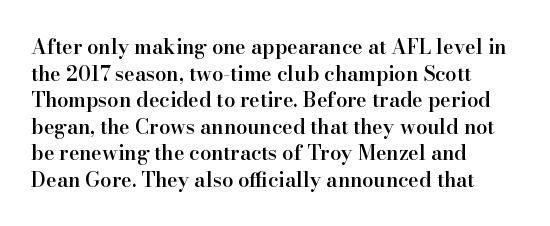
The specimen omits any rule beneath the text block's lines. Ordinary non-slanted type is in use. The tracking reads as untouched default to a designer's eye. Casual observation: everything's shoved over to the left. Honestly, the row spacing looks completely unremarkable.
